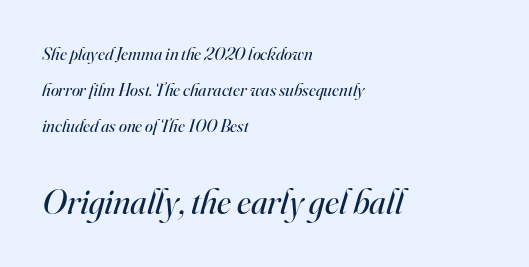
The image shows 36 px regular-weight serif type, italic (leaning right); set left-aligned, loose line spacing (1.99x), normal letter spacing, not underlined; the second (bottom) block is 2.0x larger; high stroke contrast and a small x-height.
